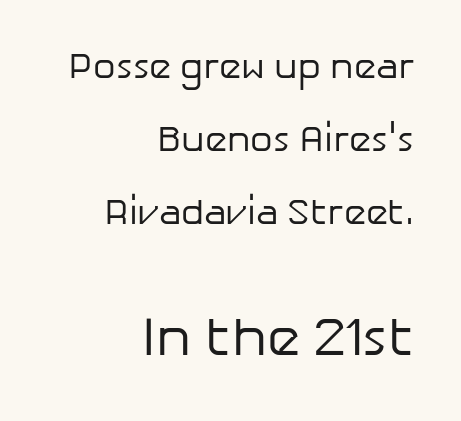
{"serif": "no", "italic": "no", "bold": "no", "weight": "regular", "width": "normal", "stroke_contrast": "low", "x_height": "medium", "monospaced": "no", "underline": "no", "align": "right", "line_spacing": "loose", "line_spacing_ratio": 2.03, "letter_spacing": "normal", "letter_spacing_em": 0.0, "larger_block": "second", "size_ratio": 1.5, "glyph_px": 54}
